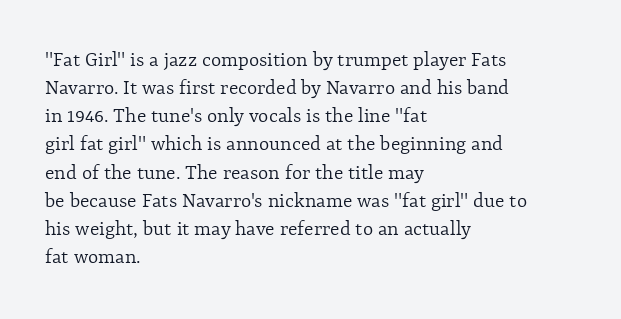
{"italic": "no", "bold": "no", "underline": "no", "align": "left", "line_spacing": "normal", "line_spacing_ratio": 1.28, "letter_spacing": "normal", "letter_spacing_em": 0.0, "glyph_px": 22}
